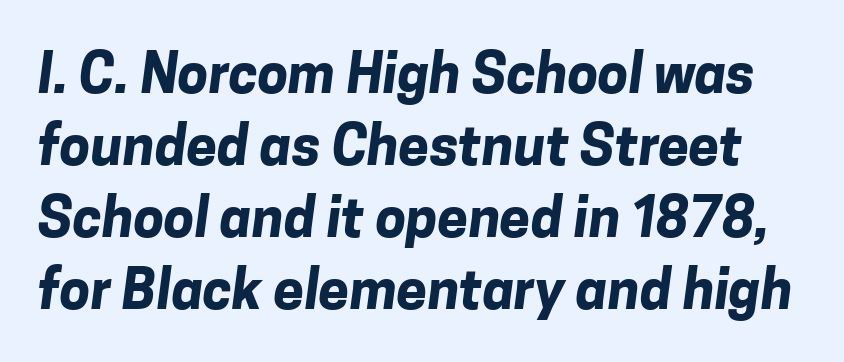
The image shows 55 px bold sans-serif type; set normal line spacing (1.31x), normal letter spacing, not underlined; low stroke contrast and a medium x-height.
